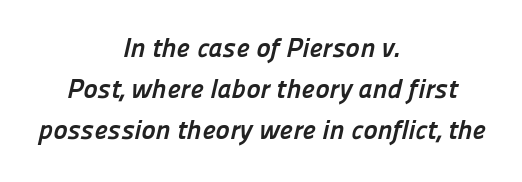
Q: Is the text bold? A: Yes.
Q: Is the text underlined? A: No.
Q: How is the paragraph aligned? A: Centered.
Q: Is the spacing between letters normal or unusually wide? A: Normal.
Q: Is the spacing between lines tight, normal or loose? A: Normal.
